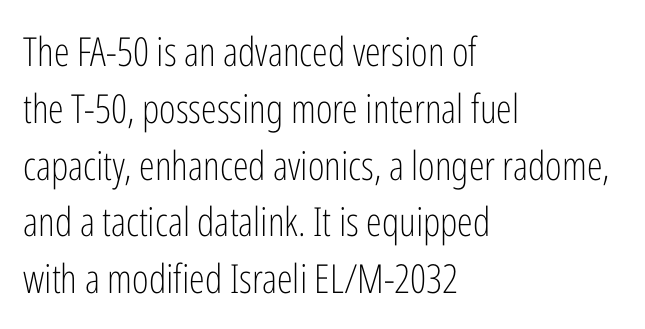
Each stroke keeps to a modest, everyday thickness or less. The lines sit at an ordinary, default distance from one another. The horizontal fit of the characters is conventional and even. Check where the strokes stop: nothing finishes them off — pure sans. Is this a fixed-width face? No — the glyphs have proportional, varying widths.
